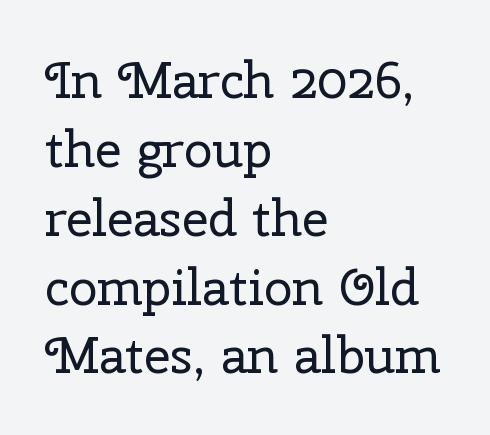
Q: Is the text bold? A: No.
Q: Is the text italic (slanted)? A: No, it is upright.
Q: Is the typeface a serif or a sans-serif typeface? A: Serif.
Q: Is the text underlined? A: No.
Q: How is the paragraph aligned? A: Left-aligned.
Q: Is the spacing between letters normal or unusually wide? A: Normal.
Q: Is the spacing between lines tight, normal or loose? A: Normal.
Q: Width (condensed, normal, or wide)? A: Normal.
Q: Stroke contrast? A: Low.
Q: x-height? A: Medium.
Q: Monospaced? A: No.
